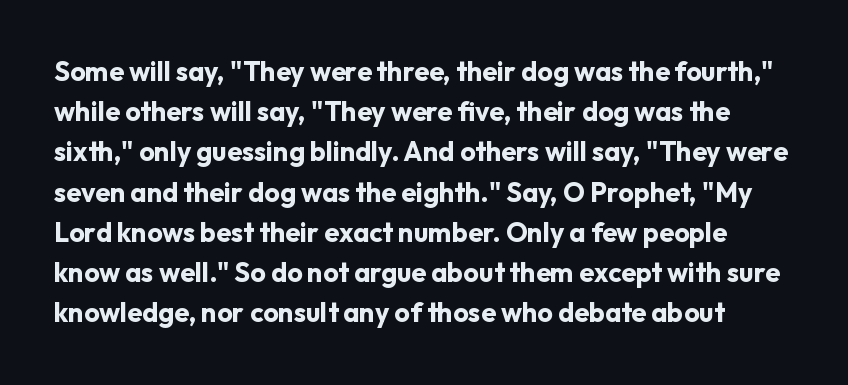
The image shows 27 px bold type, upright; set normal line spacing (1.49x), normal letter spacing, not underlined.
